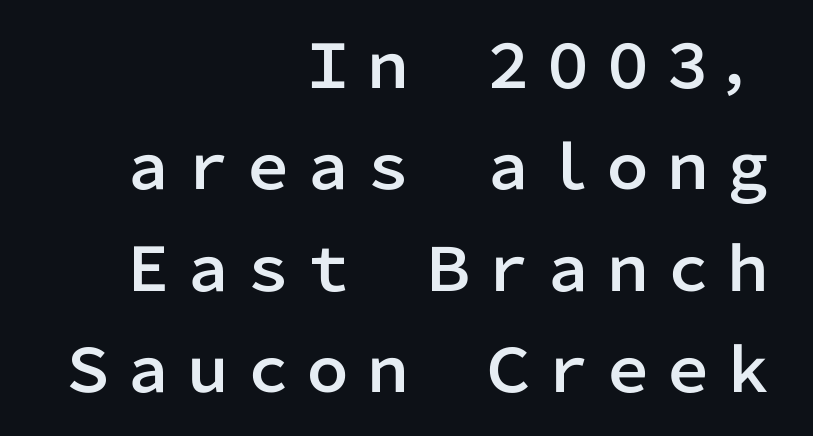
Q: Is the text italic (slanted)? A: No, it is upright.
Q: Is the typeface a serif or a sans-serif typeface? A: Sans-serif.
Q: Is the text underlined? A: No.
Q: How is the paragraph aligned? A: Right-aligned.
Q: Is the spacing between letters normal or unusually wide? A: Normal.
Q: Is the spacing between lines tight, normal or loose? A: Normal.
Q: Width (condensed, normal, or wide)? A: Normal.
Q: Stroke contrast? A: Low.
Q: x-height? A: Medium.
Q: Monospaced? A: No.
